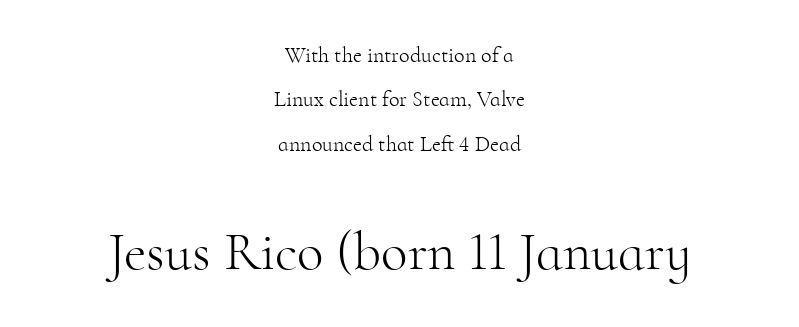
The image shows 55 px light serif type, upright; set centered, loose line spacing (2.02x), normal letter spacing, not underlined; the second (bottom) block is 2.5x larger; high stroke contrast and a small x-height.
